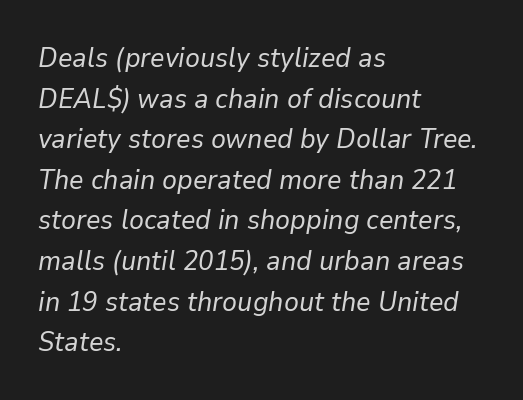
Every character sits at an angle, as italics do. Regarding leading, the lines here are spaced in the standard way. A student would call this left alignment; a typographer would say flush left, rag right. Bold? No — there's no thickening of the strokes.
